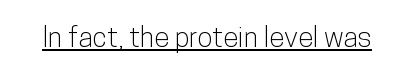
Think of a printed novel: that variable character pitch is what you see here. This rendering features underlined lettering. Words appear dense and cohesive because spacing is normal. The font family rendered here belongs to the sans-serif group. The lettering holds an erect, upright posture throughout.
